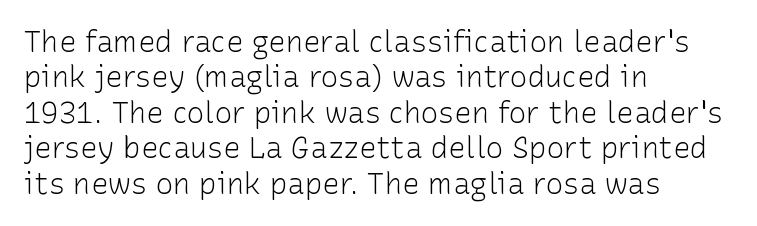
The image shows 29 px light sans-serif type, upright; set left-aligned, line spacing 1.22x, normal letter spacing, not underlined; low stroke contrast and a medium x-height.
